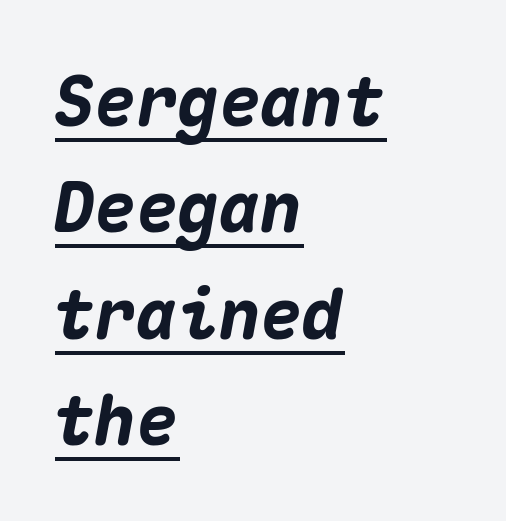
The image shows 69 px heavy type, italic (leaning right), monospaced; set left-aligned, normal line spacing (1.54x), normal letter spacing, underlined; medium stroke contrast and a medium x-height.
